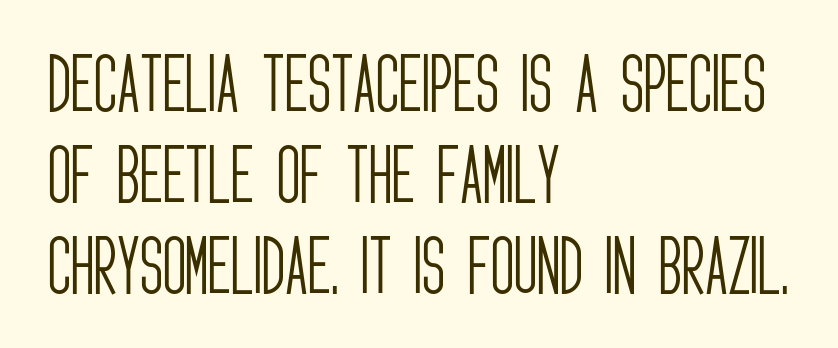
{"serif": "no", "italic": "no", "bold": "no", "weight": "light", "width": "condensed", "stroke_contrast": "low", "x_height": "large", "monospaced": "no", "underline": "no", "align": "left", "line_spacing": "normal", "line_spacing_ratio": 1.42, "letter_spacing": "normal", "letter_spacing_em": 0.0, "glyph_px": 64}
